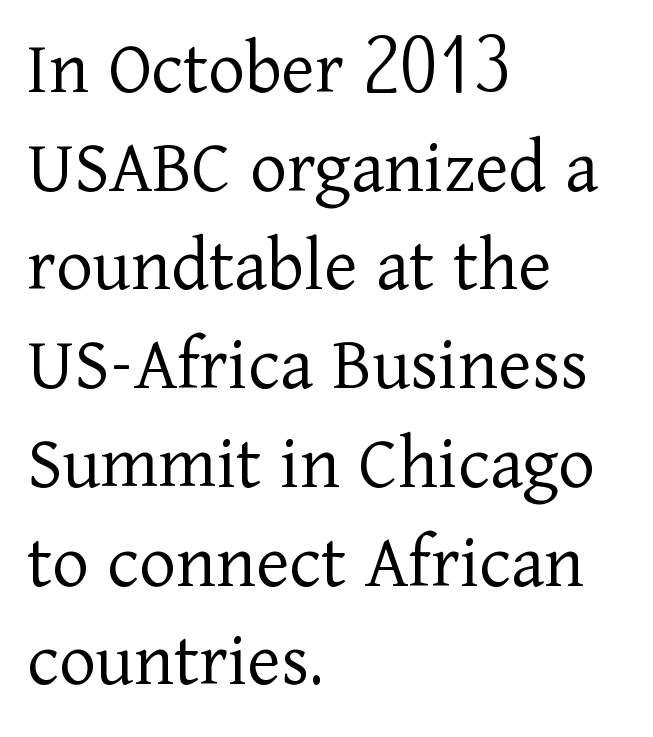
The image shows 79 px light serif type, upright; set left-aligned, normal line spacing (1.25x), normal letter spacing, not underlined; low stroke contrast and a medium x-height.
